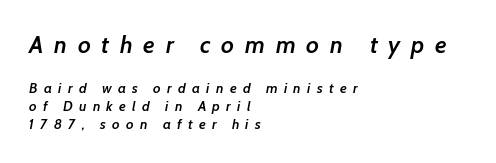
The image shows 24 px text type, italic (leaning right); set left-aligned, normal line spacing (1.29x), unusually wide letter spacing (+0.45 em), not underlined; the first (top) block is 1.71x larger.
